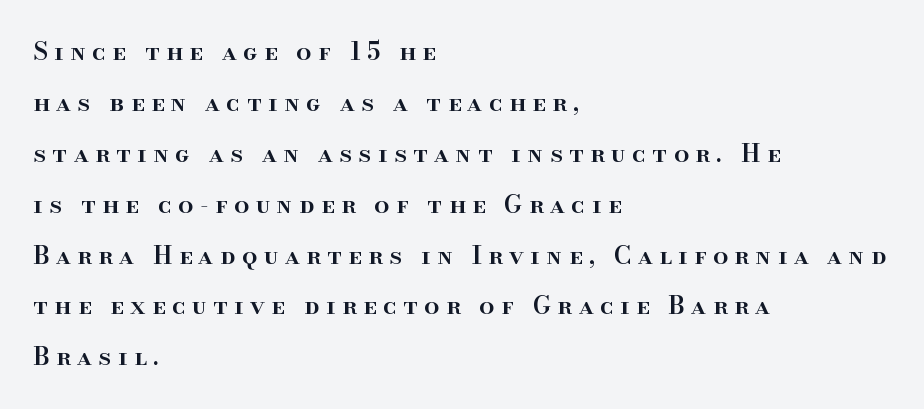
The image shows 24 px text type, upright; set left-aligned, loose line spacing (2.12x), unusually wide letter spacing (+0.27 em), not underlined.
